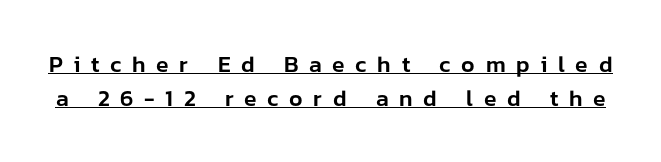
Q: Is the text italic (slanted)? A: No, it is upright.
Q: Is the text underlined? A: Yes.
Q: Is the spacing between letters normal or unusually wide? A: Unusually wide.
Q: Is the spacing between lines tight, normal or loose? A: Normal.
